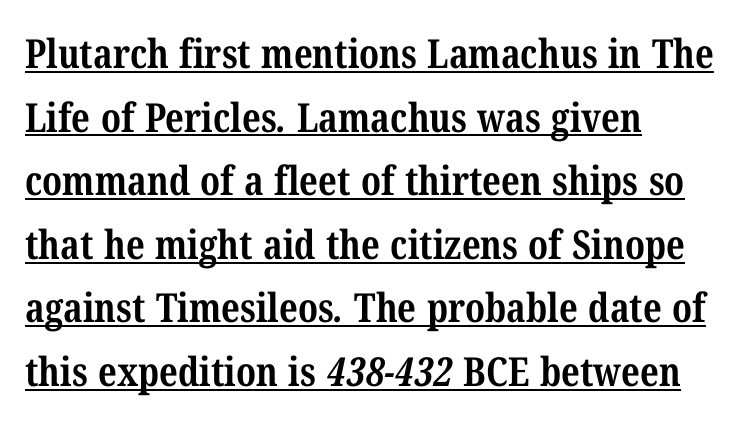
Casual observation: everything's shoved over to the left. Each letter keeps its own natural width here, so spacing adapts to shape. In terms of letterform style, serifs are clearly present. Compared with typical body copy, the letter spacing here is the same. Line spacing here is normal. Check the space under the baseline: a stroke is drawn there.
